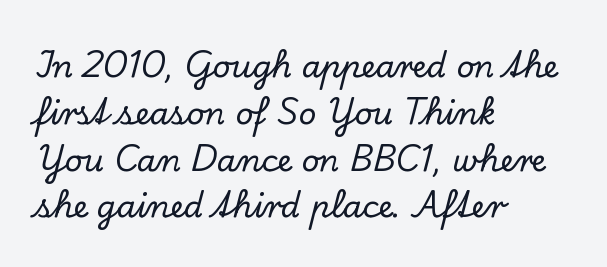
You could not count columns in this text — the font is proportionally spaced. Does the type have serifs? Yes, each stem ends in a small foot. The rendering uses a moderate line-height, typical for paragraphs.
